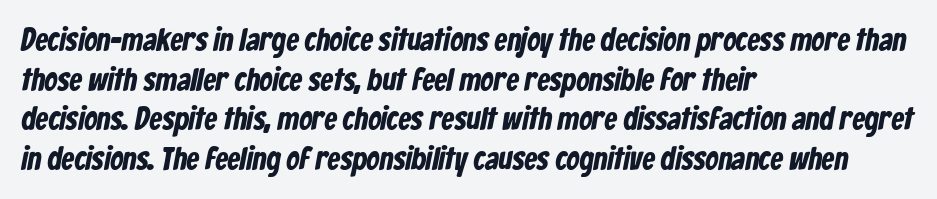
Q: Is the text bold? A: Yes.
Q: Is the typeface a serif or a sans-serif typeface? A: Sans-serif.
Q: Is the text underlined? A: No.
Q: How is the paragraph aligned? A: Left-aligned.
Q: Is the spacing between letters normal or unusually wide? A: Normal.
Q: Width (condensed, normal, or wide)? A: Condensed.
Q: Stroke contrast? A: Low.
Q: x-height? A: Medium.
Q: Monospaced? A: No.
